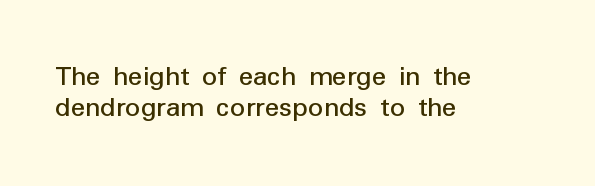
Q: Is the text italic (slanted)? A: No, it is upright.
Q: Is the typeface a serif or a sans-serif typeface? A: Sans-serif.
Q: Is the text underlined? A: No.
Q: How is the paragraph aligned? A: Left-aligned.
Q: Is the spacing between letters normal or unusually wide? A: Normal.
Q: Is the spacing between lines tight, normal or loose? A: Tight.
Q: Width (condensed, normal, or wide)? A: Normal.
Q: Stroke contrast? A: Low.
Q: x-height? A: Medium.
Q: Monospaced? A: No.
